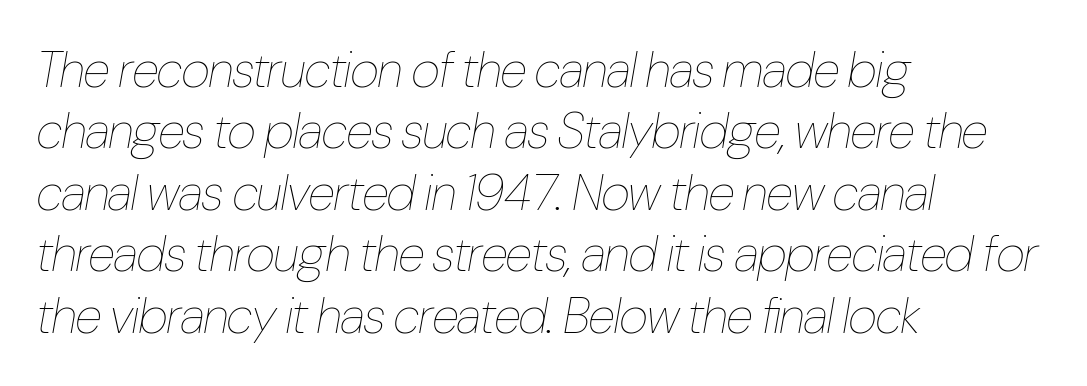
{"italic": "yes", "lean": "right", "slant_degrees": 10, "bold": "no", "weight": "thin", "width": "condensed", "stroke_contrast": "low", "x_height": "medium", "monospaced": "no", "underline": "no", "align": "left", "line_spacing_ratio": 1.23, "letter_spacing": "normal", "letter_spacing_em": 0.0, "glyph_px": 50}
